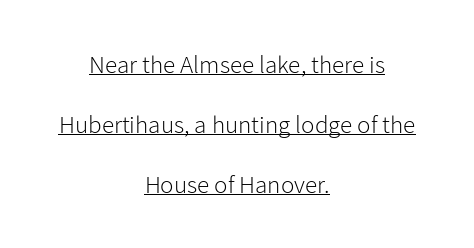
{"italic": "no", "bold": "no", "underline": "yes", "align": "center", "line_spacing": "loose", "line_spacing_ratio": 2.4, "letter_spacing": "normal", "letter_spacing_em": 0.0, "glyph_px": 25}
